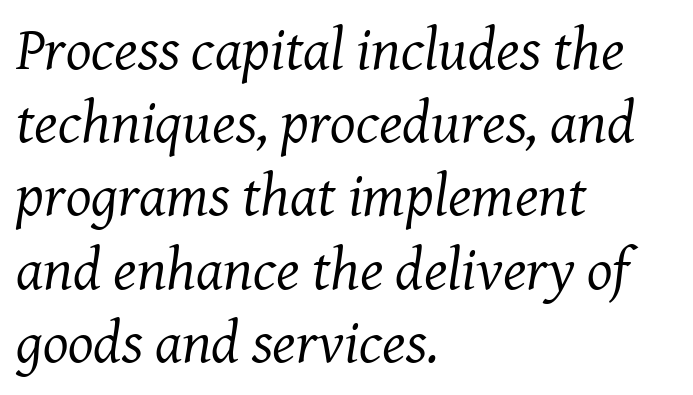
Q: Is the text bold? A: No.
Q: Is the text italic (slanted)? A: Yes, it leans right by about 8 degrees.
Q: Is the typeface a serif or a sans-serif typeface? A: Serif.
Q: Is the text underlined? A: No.
Q: How is the paragraph aligned? A: Left-aligned.
Q: Is the spacing between letters normal or unusually wide? A: Normal.
Q: Width (condensed, normal, or wide)? A: Normal.
Q: Stroke contrast? A: Medium.
Q: x-height? A: Medium.
Q: Monospaced? A: No.
